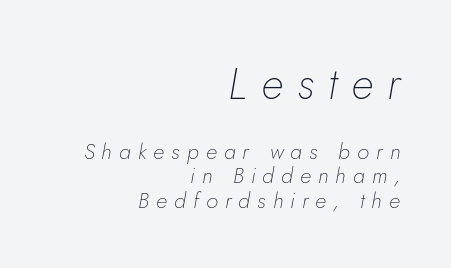
The image shows 44 px thin type, italic (leaning right); set right-aligned, tight line spacing (1.11x), unusually wide letter spacing (+0.32 em), not underlined; the first (top) block is 2.0x larger; low stroke contrast and a small x-height.
